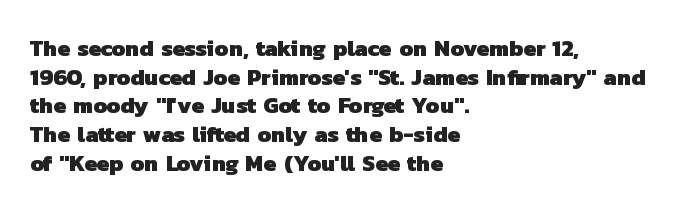
Q: Is the text bold? A: Yes.
Q: Is the text underlined? A: No.
Q: How is the paragraph aligned? A: Left-aligned.
Q: Is the spacing between letters normal or unusually wide? A: Normal.
Q: Is the spacing between lines tight, normal or loose? A: Normal.
